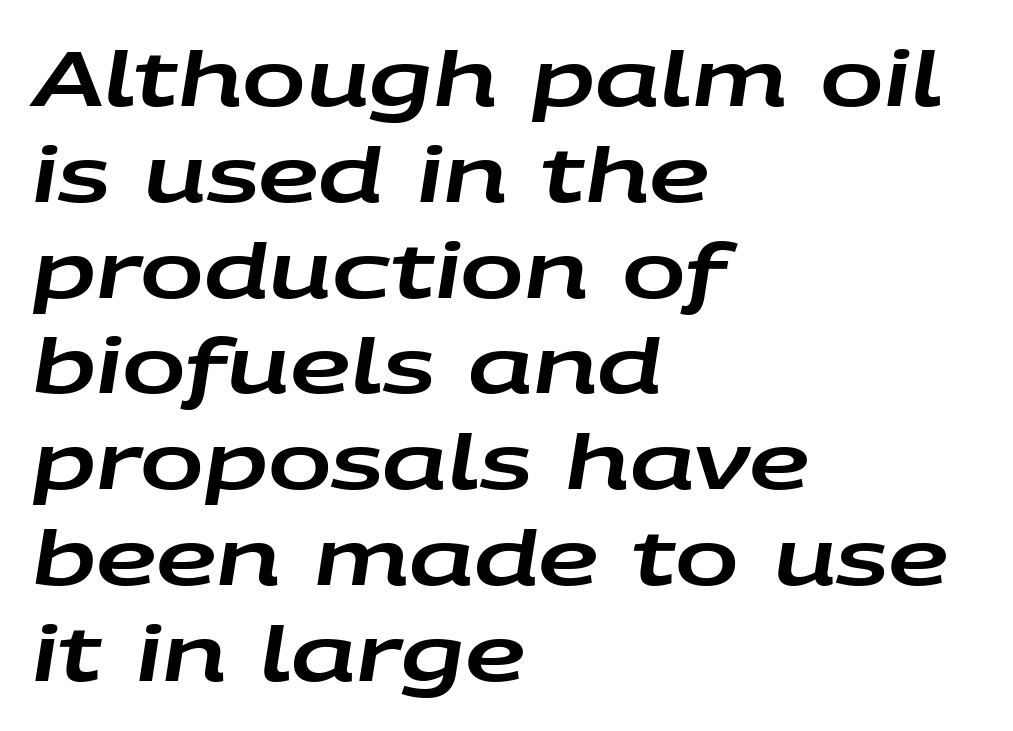
{"italic": "yes", "lean": "right", "slant_degrees": 9, "width": "wide", "stroke_contrast": "low", "x_height": "large", "monospaced": "no", "underline": "no", "align": "left", "line_spacing": "normal", "line_spacing_ratio": 1.26, "letter_spacing": "normal", "letter_spacing_em": 0.0, "glyph_px": 76}
